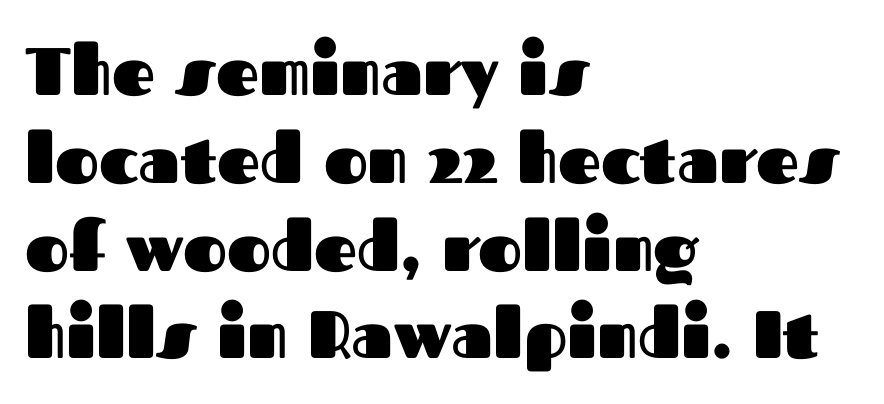
Q: Is the text bold? A: Yes.
Q: Is the text italic (slanted)? A: No, it is upright.
Q: Is the typeface a serif or a sans-serif typeface? A: Sans-serif.
Q: Is the text underlined? A: No.
Q: How is the paragraph aligned? A: Left-aligned.
Q: Is the spacing between letters normal or unusually wide? A: Normal.
Q: Is the spacing between lines tight, normal or loose? A: Normal.
Q: Width (condensed, normal, or wide)? A: Normal.
Q: Stroke contrast? A: Medium.
Q: x-height? A: Medium.
Q: Monospaced? A: No.
